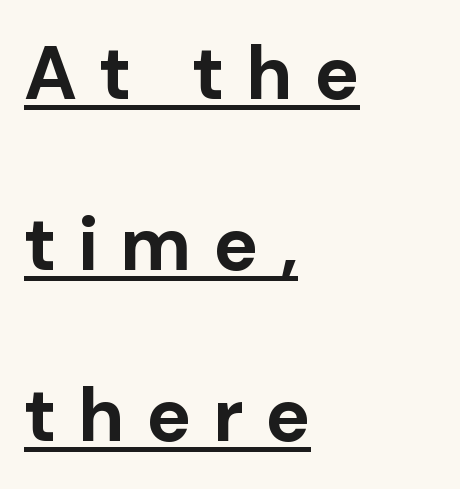
The image shows 75 px bold sans-serif type, upright; set left-aligned, loose line spacing (2.28x), unusually wide letter spacing (+0.29 em), underlined; low stroke contrast and a medium x-height.
